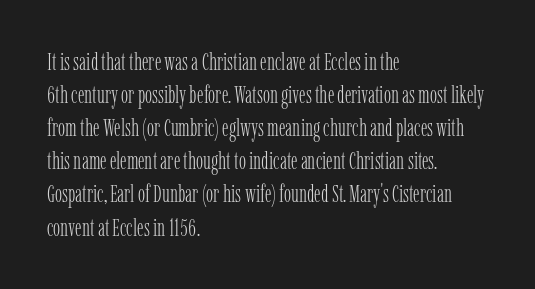
Horizontally, the lines are justified to the leading edge only. A roman cut, with each character standing at attention. The lines sit at an ordinary, default distance from one another. The font sits on the lighter half of the weight spectrum, regular included. Just letters on the line, the space beneath them empty. Standard letterfit; no display-style spreading of the glyphs.
